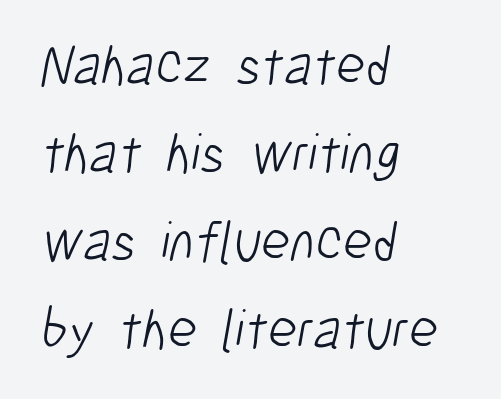
The image shows 56 px light, condensed sans-serif type; set left-aligned, normal line spacing (1.57x), normal letter spacing, not underlined; low stroke contrast and a medium x-height.
